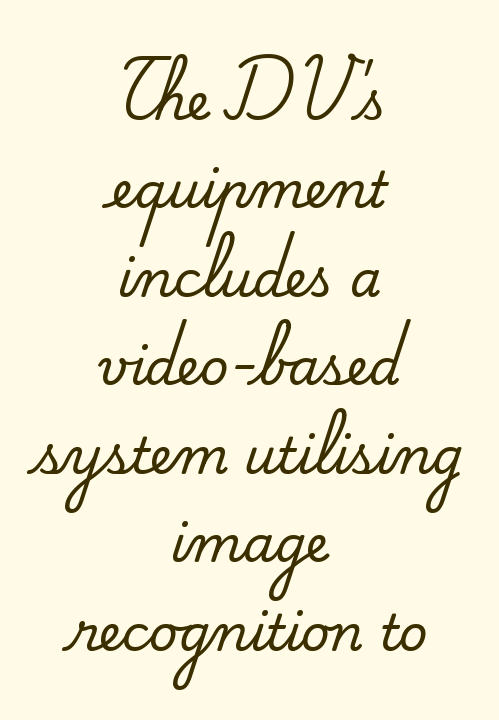
{"serif": "yes", "width": "normal", "stroke_contrast": "medium", "x_height": "small", "monospaced": "no", "underline": "no", "align": "center", "line_spacing_ratio": 1.77, "letter_spacing": "normal", "letter_spacing_em": 0.0, "glyph_px": 50}
